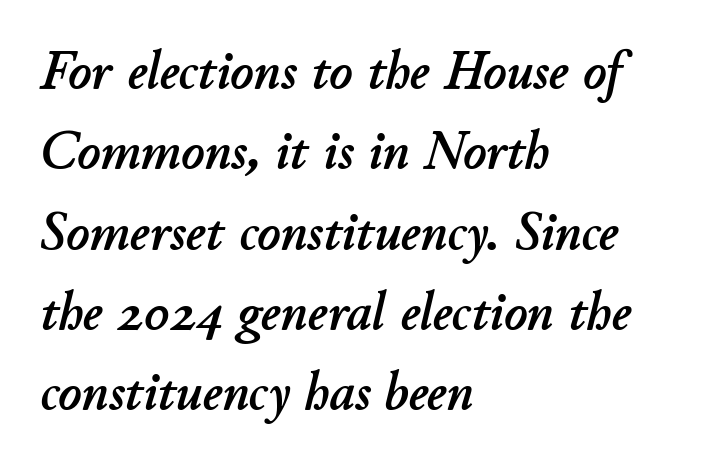
Q: Is the text italic (slanted)? A: Yes, it leans right by about 11 degrees.
Q: Is the text underlined? A: No.
Q: How is the paragraph aligned? A: Left-aligned.
Q: Is the spacing between letters normal or unusually wide? A: Normal.
Q: Is the spacing between lines tight, normal or loose? A: Normal.
Q: Width (condensed, normal, or wide)? A: Normal.
Q: Stroke contrast? A: Low.
Q: x-height? A: Small.
Q: Monospaced? A: No.
